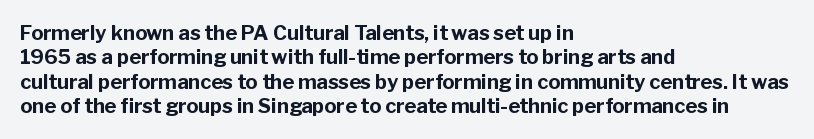
In terms of weight, the rendering is a true, heavy bold. In CSS terms this would be text-align: left. This rendering leaves character spacing at its baseline value. Honestly, there is no underline to notice here at all. The typography opts for an upright posture over an oblique one.
